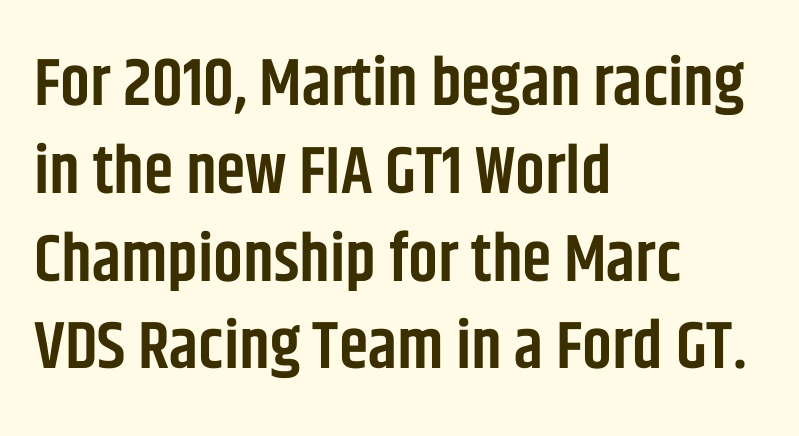
Q: Is the text bold? A: Semi-bold.
Q: Is the text italic (slanted)? A: No, it is upright.
Q: Is the typeface a serif or a sans-serif typeface? A: Sans-serif.
Q: Is the text underlined? A: No.
Q: How is the paragraph aligned? A: Left-aligned.
Q: Is the spacing between letters normal or unusually wide? A: Normal.
Q: Is the spacing between lines tight, normal or loose? A: Normal.
Q: Width (condensed, normal, or wide)? A: Condensed.
Q: Stroke contrast? A: Low.
Q: x-height? A: Large.
Q: Monospaced? A: No.
